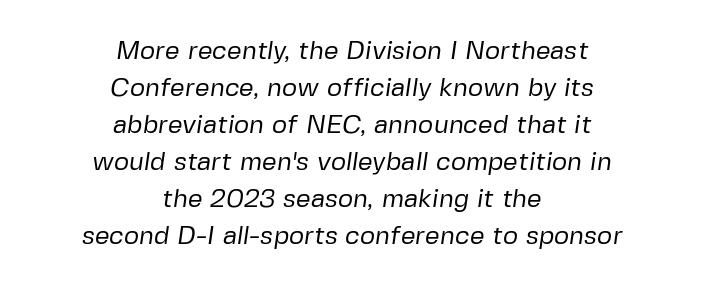
Honestly, there is no underline to notice here at all. The lines are quadded center. Students, observe: this is what conventionally led text looks like. Stems here are at most as thick as an everyday book face. A typesetter would call this zero additional tracking.
